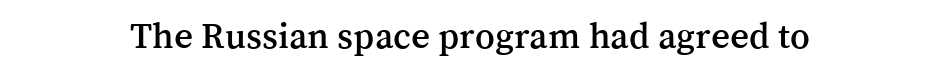
Examine the stroke ends and you'll spot serifs. The paragraph has two soft edges and a firm central axis. Does extra space separate the letters? No, they use regular spacing. Descenders are the only things crossing below the line. The letters advance in unequal steps, a hallmark of proportional type.
